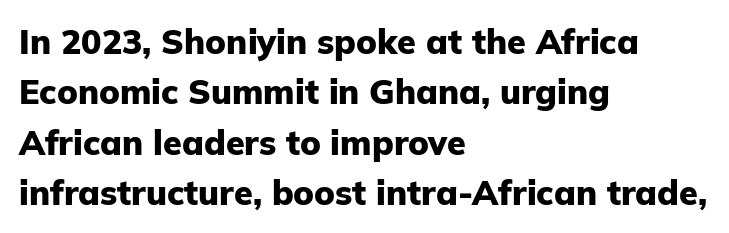
{"serif": "no", "italic": "no", "bold": "yes", "weight": "heavy", "width": "normal", "stroke_contrast": "low", "x_height": "medium", "monospaced": "no", "underline": "no", "align": "left", "line_spacing": "normal", "line_spacing_ratio": 1.48, "letter_spacing": "normal", "letter_spacing_em": 0.0, "glyph_px": 34}
